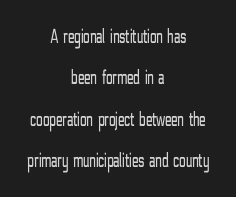
{"italic": "no", "bold": "no", "underline": "no", "align": "center", "line_spacing": "loose", "line_spacing_ratio": 1.97, "letter_spacing": "normal", "letter_spacing_em": 0.0, "glyph_px": 21}
